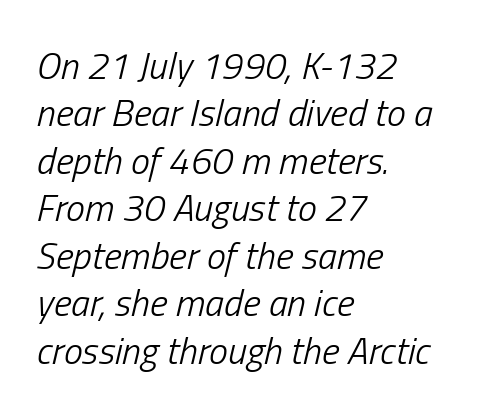
Descender tails drop into unmarked territory. Slanted lettering throughout. Horizontally, the lines are justified to the leading edge only. Caption: standard tracking, unaltered.
